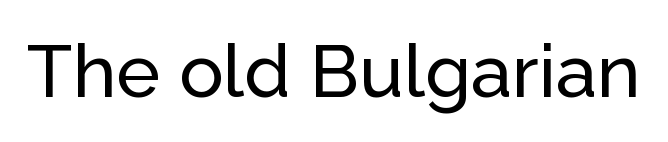
{"serif": "no", "italic": "no", "width": "normal", "stroke_contrast": "low", "x_height": "medium", "monospaced": "no", "underline": "no", "letter_spacing": "normal", "letter_spacing_em": 0.0, "glyph_px": 74}
